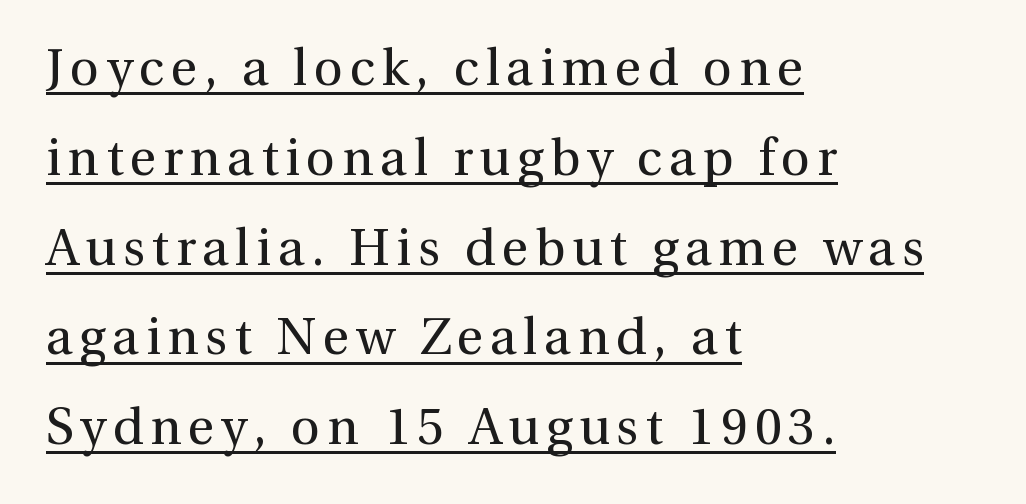
The image shows 51 px regular-weight serif type, upright; set left-aligned, line spacing 1.76x, underlined; medium stroke contrast and a medium x-height.
